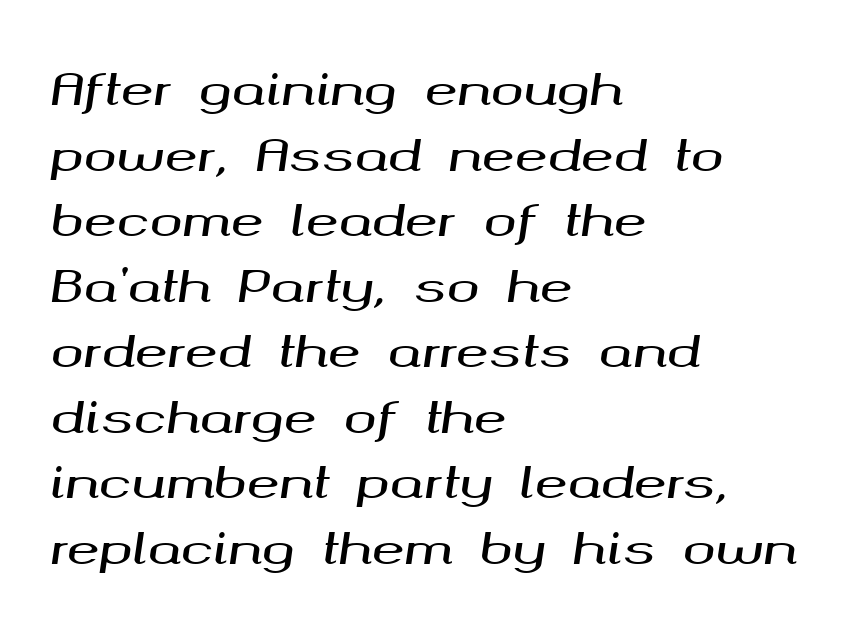
Q: Is the text italic (slanted)? A: Yes, it leans right by about 8 degrees.
Q: Is the text underlined? A: No.
Q: How is the paragraph aligned? A: Left-aligned.
Q: Is the spacing between letters normal or unusually wide? A: Normal.
Q: Is the spacing between lines tight, normal or loose? A: Normal.
Q: Width (condensed, normal, or wide)? A: Wide.
Q: Stroke contrast? A: Medium.
Q: x-height? A: Medium.
Q: Monospaced? A: No.
